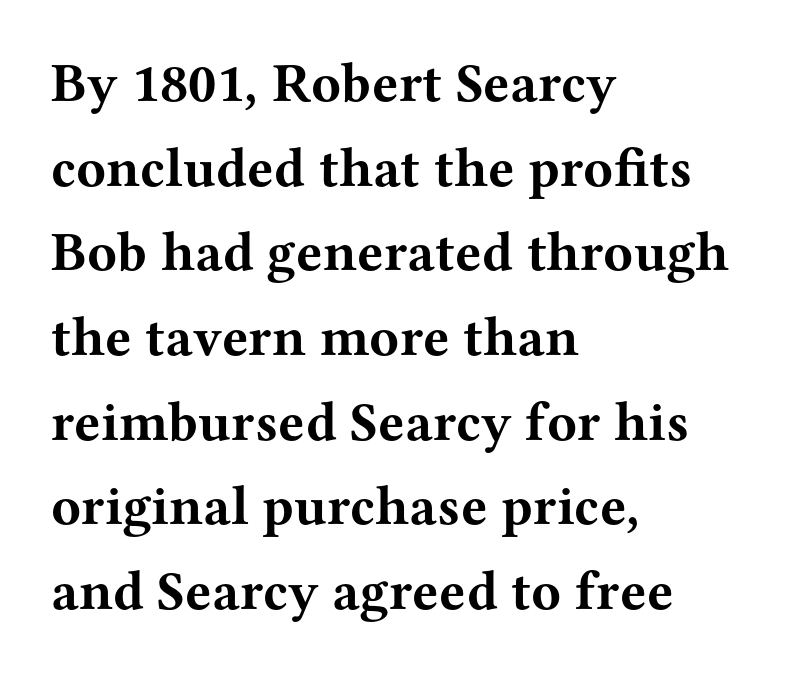
The image shows 55 px bold, wide serif type, upright; set left-aligned, normal line spacing (1.54x), normal letter spacing, not underlined; medium stroke contrast and a medium x-height.
